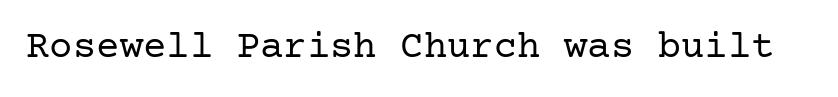
Stroke thickness stays within the range of a standard reading face or lighter. Unlike a clean sans, this face finishes its strokes with serifs. The typography opts for an upright posture over an oblique one. Check the space under the baseline: it is left empty. Tracking value appears to be zero — textbook default spacing.
